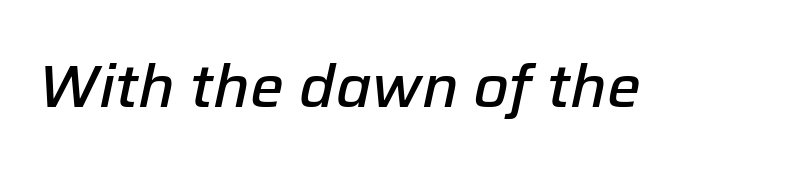
The image shows 60 px semibold type, italic (leaning right); set normal letter spacing, not underlined; low stroke contrast and a medium x-height.
